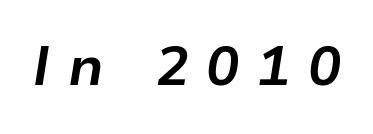
The image shows 55 px bold type, italic (leaning right); set unusually wide letter spacing (+0.32 em), not underlined; low stroke contrast and a medium x-height.
